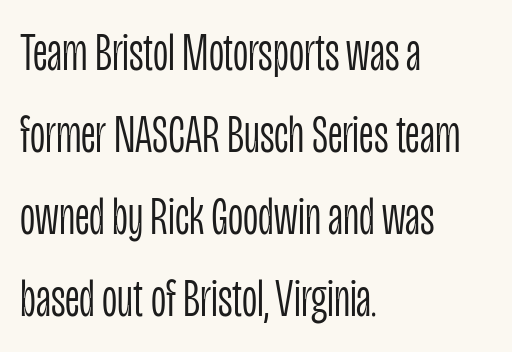
{"serif": "no", "italic": "no", "bold": "no", "weight": "light", "width": "condensed", "stroke_contrast": "low", "x_height": "large", "monospaced": "no", "underline": "no", "align": "left", "line_spacing": "normal", "line_spacing_ratio": 1.55, "letter_spacing": "normal", "letter_spacing_em": 0.0, "glyph_px": 53}
